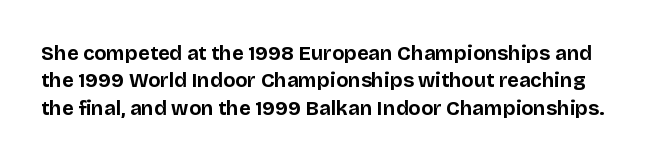
{"italic": "no", "bold": "yes", "underline": "no", "line_spacing": "normal", "line_spacing_ratio": 1.37, "letter_spacing": "normal", "letter_spacing_em": 0.0, "glyph_px": 20}
